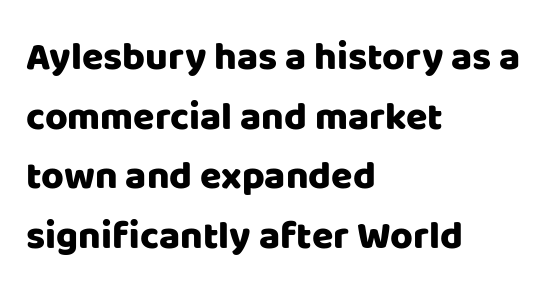
The image shows 39 px sans-serif type, upright; set left-aligned, normal line spacing (1.53x), normal letter spacing, not underlined; low stroke contrast and a large x-height.
